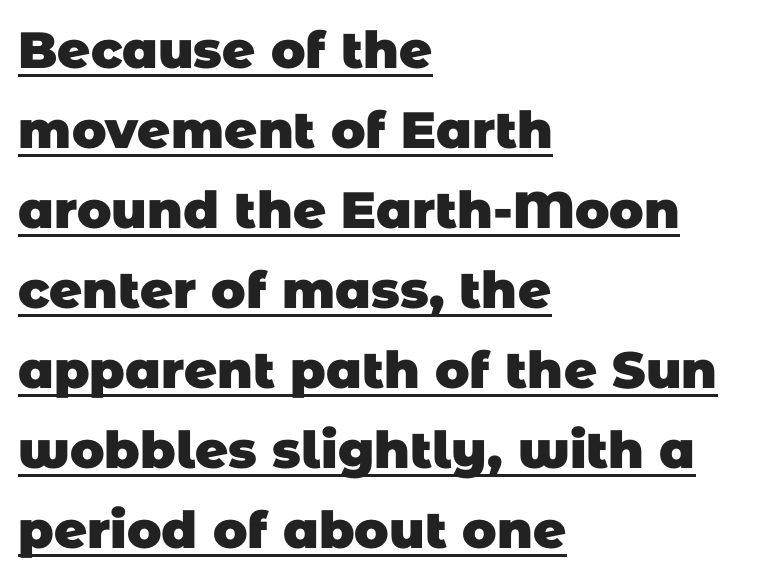
Leftover space on each line is placed entirely after the last word. The face used here is proportionally spaced, like ordinary book or web type. Short note: letters normally spaced. Quick note: underline on. Typographic density is high because the face is bold.
